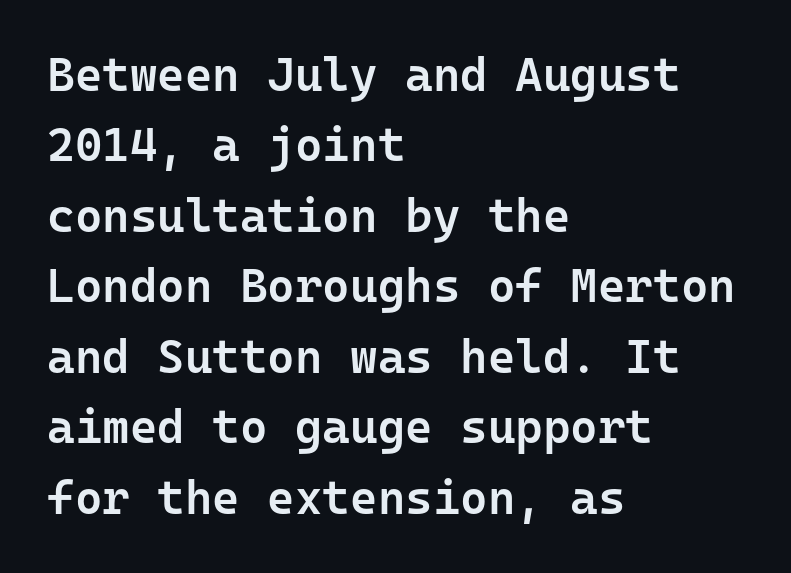
Q: Is the text bold? A: Semi-bold.
Q: Is the text italic (slanted)? A: No, it is upright.
Q: Is the typeface a serif or a sans-serif typeface? A: Sans-serif.
Q: Is the text underlined? A: No.
Q: How is the paragraph aligned? A: Left-aligned.
Q: Is the spacing between letters normal or unusually wide? A: Normal.
Q: Is the spacing between lines tight, normal or loose? A: Normal.
Q: Width (condensed, normal, or wide)? A: Normal.
Q: Stroke contrast? A: Low.
Q: x-height? A: Medium.
Q: Monospaced? A: Yes.
